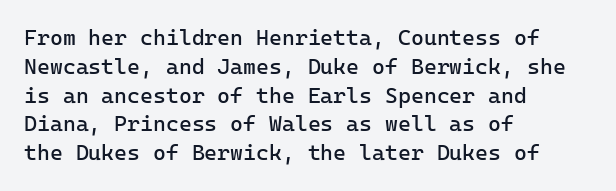
The image shows 22 px text type, upright; set left-aligned, normal line spacing (1.31x), normal letter spacing, not underlined.
